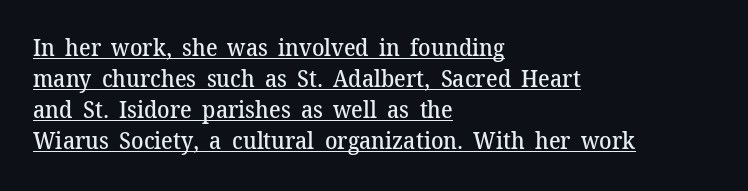
{"italic": "no", "bold": "semi", "underline": "yes", "align": "left", "line_spacing": "normal", "line_spacing_ratio": 1.35, "letter_spacing": "normal", "letter_spacing_em": 0.0, "glyph_px": 23}
